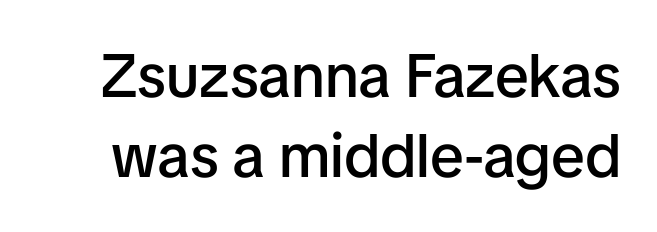
The image shows 61 px semibold sans-serif type, upright; set normal line spacing (1.31x), normal letter spacing, not underlined; low stroke contrast and a medium x-height.
